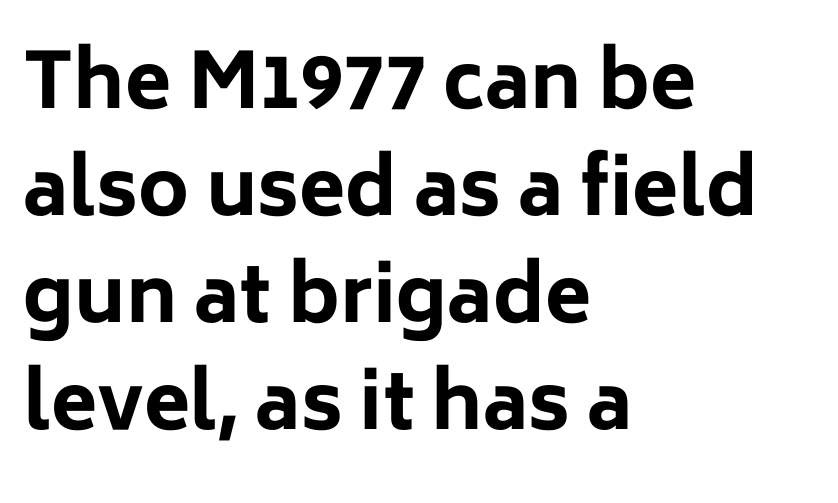
Q: Is the text bold? A: Yes.
Q: Is the text italic (slanted)? A: No, it is upright.
Q: Is the typeface a serif or a sans-serif typeface? A: Sans-serif.
Q: Is the text underlined? A: No.
Q: How is the paragraph aligned? A: Left-aligned.
Q: Is the spacing between letters normal or unusually wide? A: Normal.
Q: Is the spacing between lines tight, normal or loose? A: Normal.
Q: Width (condensed, normal, or wide)? A: Normal.
Q: Stroke contrast? A: Low.
Q: x-height? A: Medium.
Q: Monospaced? A: No.
